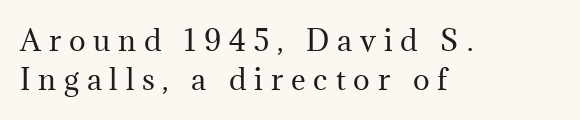
Q: Is the text bold? A: No.
Q: Is the text italic (slanted)? A: No, it is upright.
Q: Is the typeface a serif or a sans-serif typeface? A: Serif.
Q: Is the text underlined? A: No.
Q: How is the paragraph aligned? A: Left-aligned.
Q: Is the spacing between letters normal or unusually wide? A: Unusually wide.
Q: Is the spacing between lines tight, normal or loose? A: Normal.
Q: Width (condensed, normal, or wide)? A: Normal.
Q: Stroke contrast? A: Medium.
Q: x-height? A: Medium.
Q: Monospaced? A: No.
